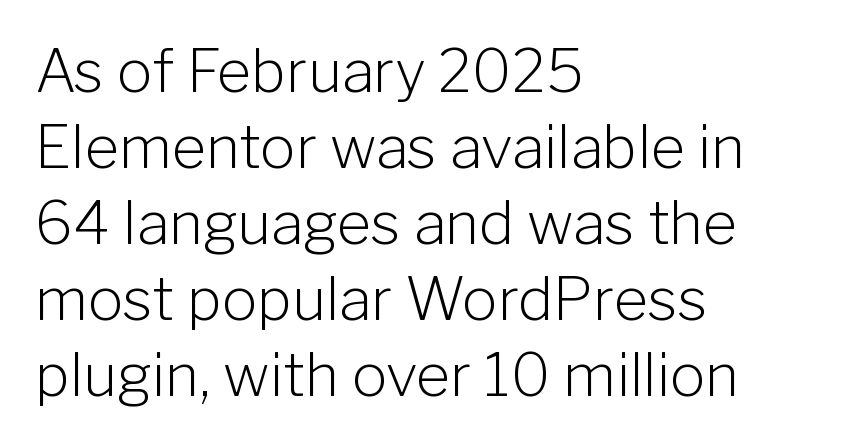
Here the glyphs are tracked normally, forming tight word shapes. No heavy texture on the line: the type isn't bold. Each row of text sits above clean, open space. This sample is left-justified, so line endings fall wherever the words run out. The face used here is proportionally spaced, like ordinary book or web type. Classification — sans serif.
